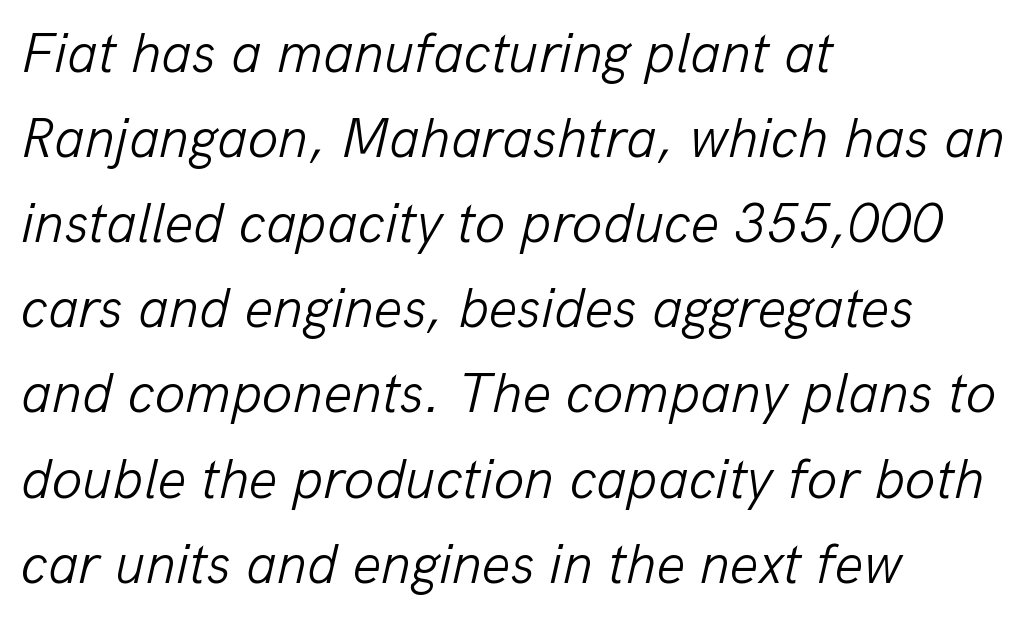
Q: Is the text bold? A: No.
Q: Is the text italic (slanted)? A: Yes, it leans right by about 13 degrees.
Q: Is the text underlined? A: No.
Q: How is the paragraph aligned? A: Left-aligned.
Q: Is the spacing between letters normal or unusually wide? A: Normal.
Q: Is the spacing between lines tight, normal or loose? A: Normal.
Q: Width (condensed, normal, or wide)? A: Normal.
Q: Stroke contrast? A: Low.
Q: x-height? A: Medium.
Q: Monospaced? A: No.
